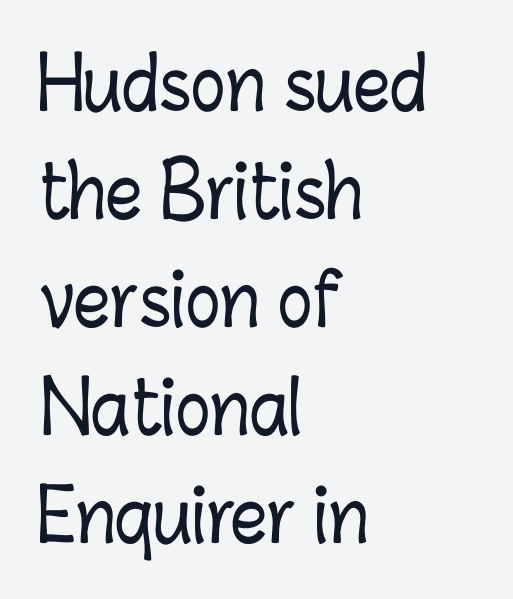
Q: Is the text italic (slanted)? A: No, it is upright.
Q: Is the text underlined? A: No.
Q: How is the paragraph aligned? A: Left-aligned.
Q: Is the spacing between letters normal or unusually wide? A: Normal.
Q: Is the spacing between lines tight, normal or loose? A: Normal.
Q: Width (condensed, normal, or wide)? A: Condensed.
Q: Stroke contrast? A: Low.
Q: x-height? A: Medium.
Q: Monospaced? A: No.
